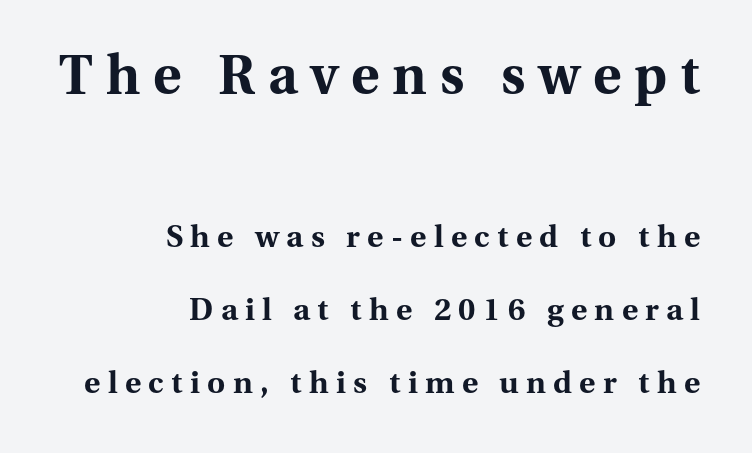
The image shows 54 px bold serif type, upright; set right-aligned, loose line spacing (2.36x), unusually wide letter spacing (+0.24 em), not underlined; the first (top) block is 1.74x larger; medium stroke contrast and a medium x-height.
